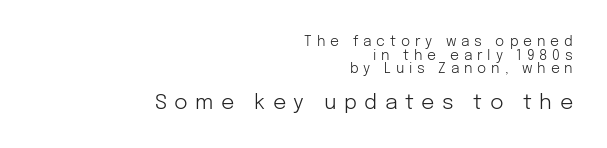
Q: Is the text bold? A: No.
Q: Is the text italic (slanted)? A: No, it is upright.
Q: Is the text underlined? A: No.
Q: How is the paragraph aligned? A: Right-aligned.
Q: Is the spacing between letters normal or unusually wide? A: Unusually wide.
Q: Is the spacing between lines tight, normal or loose? A: Tight.
Q: Which block of text is set in a larger size, the first (top) or the second (bottom)? A: The second (bottom) one.
